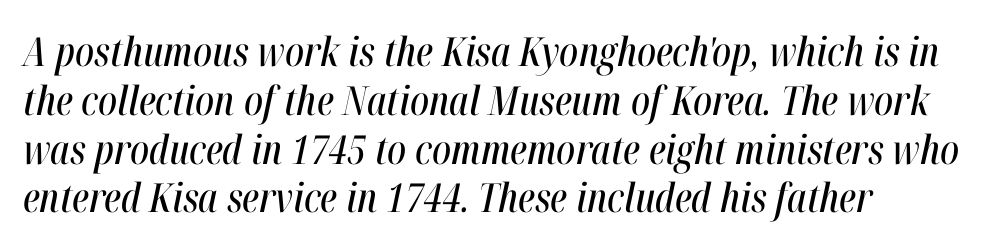
The glyphs look as if they've been sheared to an angle. Here the glyphs are tracked normally, forming tight word shapes. Here the designer chose a conventional face with non-uniform glyph widths. Words float on clear page, feet unadorned.
